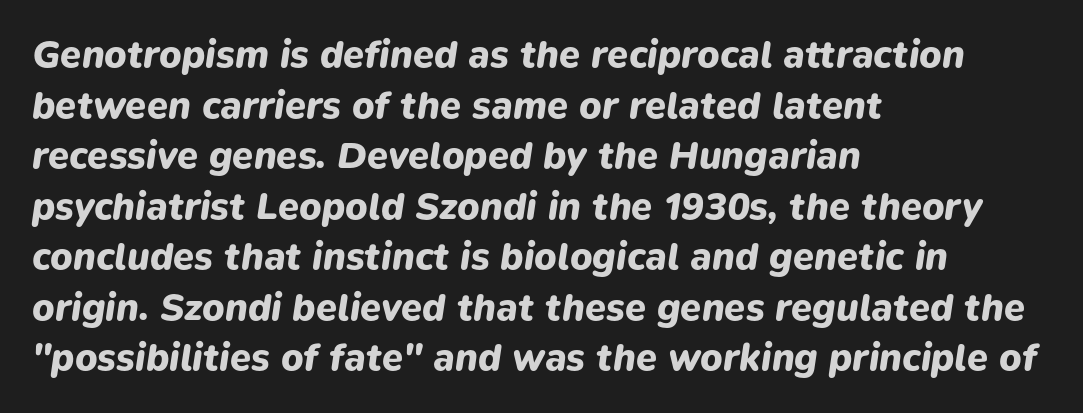
Horizontal alignment here is leftward, the default for most running prose. Compared with typical paragraphs, the rows here are spaced about the same. The face used here has the dense, thick strokes of a bold. The typography opts for an oblique posture over an upright one. How are the letters spaced? Ordinarily, with no added tracking. Quick note: underline off.
